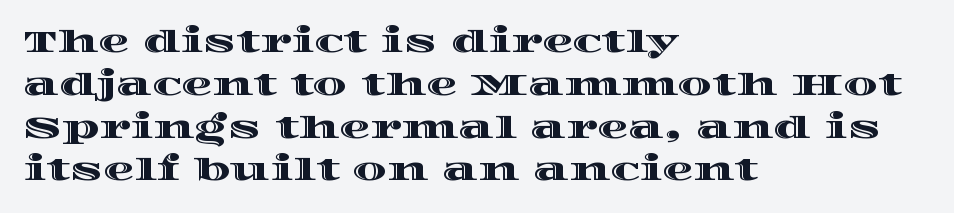
The image shows 31 px wide type, upright; set left-aligned, normal line spacing (1.38x), normal letter spacing, not underlined; a large x-height.
